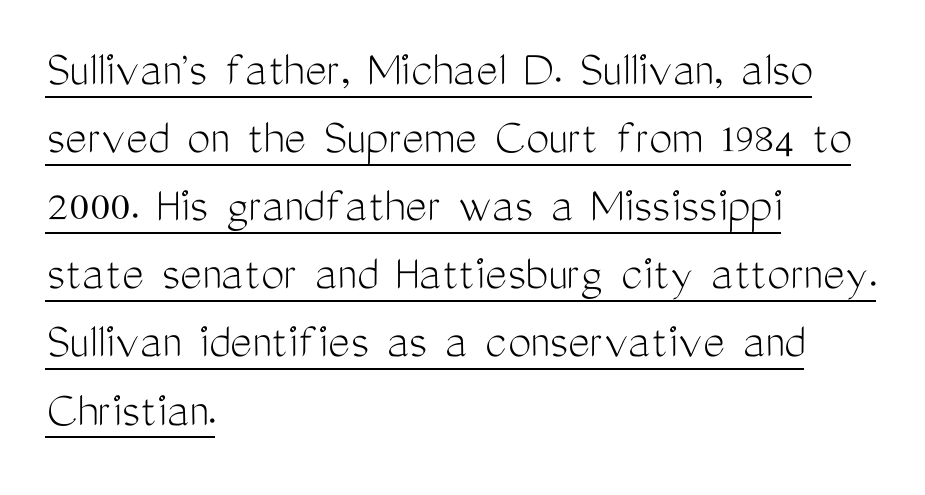
The image shows 52 px light, condensed sans-serif type, upright; set left-aligned, normal line spacing (1.31x), normal letter spacing, underlined; medium stroke contrast and a medium x-height.
